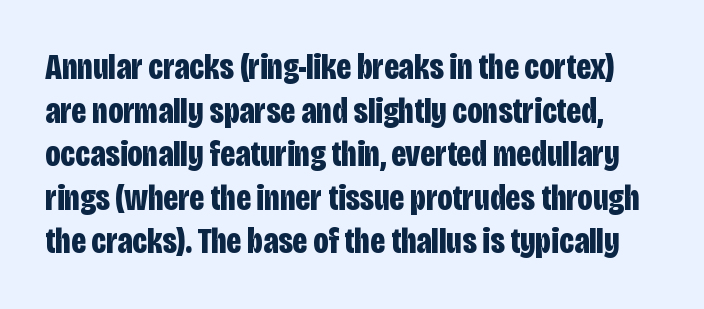
{"serif": "no", "italic": "no", "bold": "yes", "weight": "bold", "width": "condensed", "stroke_contrast": "low", "x_height": "large", "monospaced": "no", "underline": "no", "line_spacing_ratio": 1.21, "letter_spacing": "normal", "letter_spacing_em": 0.0, "glyph_px": 36}
